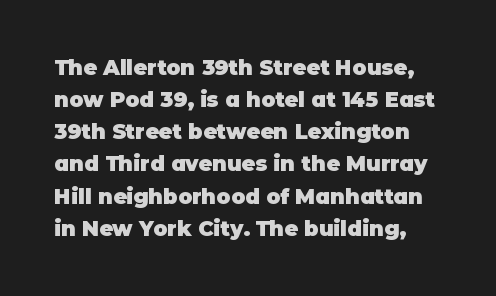
The image shows 21 px bold type, upright; set normal line spacing (1.53x), normal letter spacing, not underlined.
